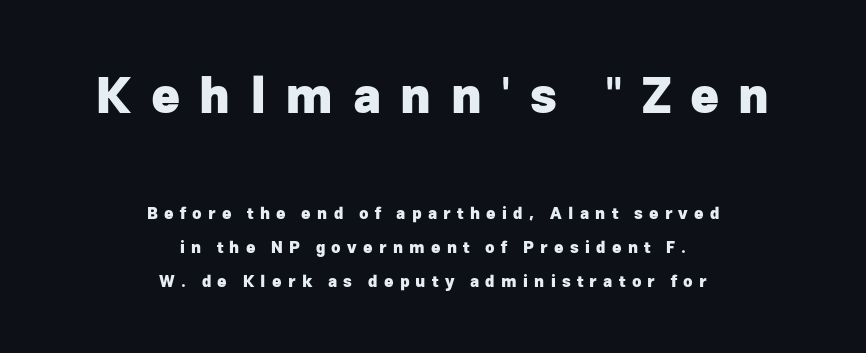
The image shows 49 px heavy sans-serif type, upright; set centered, loose line spacing (2.15x), unusually wide letter spacing (+0.39 em), not underlined; the first (top) block is 3.06x larger; low stroke contrast and a medium x-height.
